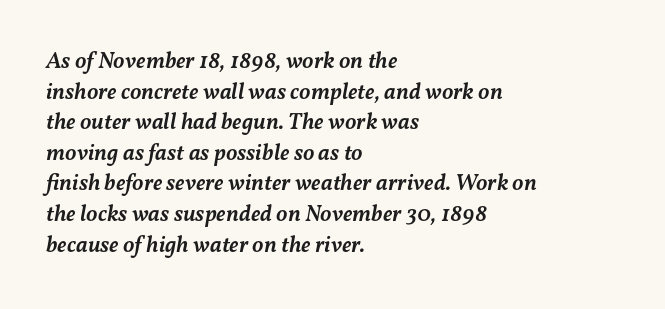
The image shows 23 px text type, italic (leaning right); set left-aligned, normal line spacing (1.33x), normal letter spacing, not underlined.
